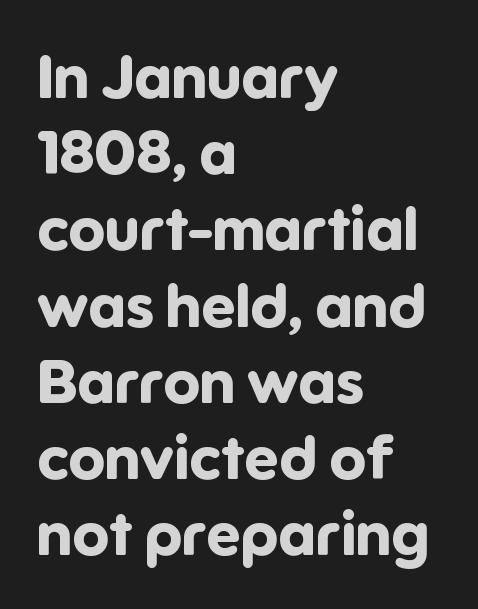
The image shows 61 px bold sans-serif type, upright; set left-aligned, normal line spacing (1.25x), normal letter spacing, not underlined; low stroke contrast and a medium x-height.
